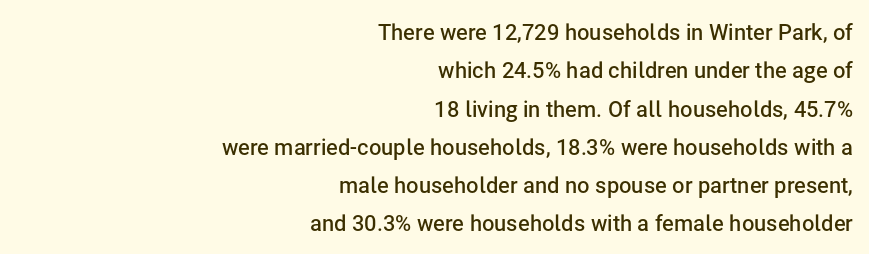
Q: Is the text bold? A: Semi-bold.
Q: Is the text italic (slanted)? A: No, it is upright.
Q: Is the text underlined? A: No.
Q: How is the paragraph aligned? A: Right-aligned.
Q: Is the spacing between letters normal or unusually wide? A: Normal.
